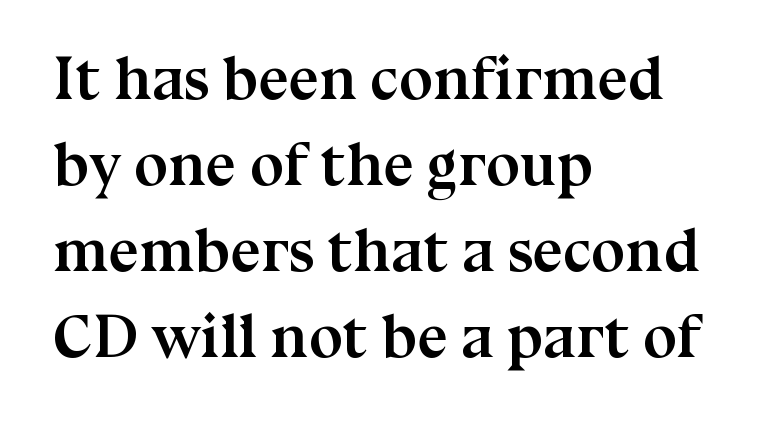
The face used here is proportionally spaced, like ordinary book or web type. Standard letterfit; no display-style spreading of the glyphs. Strong, thick strokes mark this as bold type. I'd call this a serif setting — the letters wear small feet.
